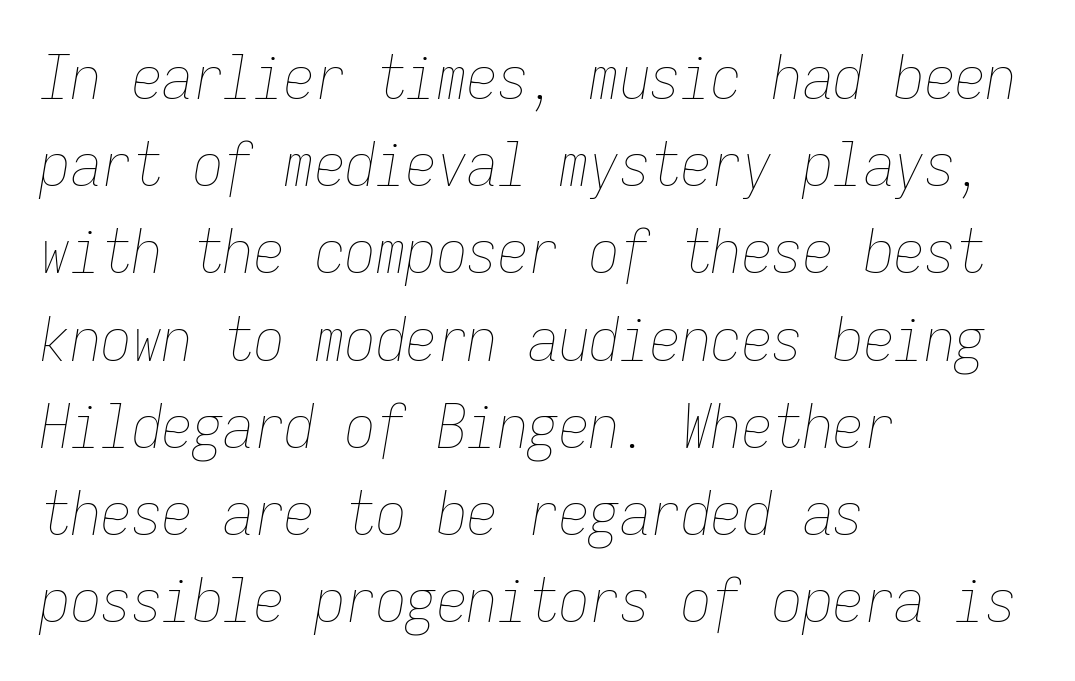
{"italic": "yes", "lean": "right", "slant_degrees": 9, "bold": "no", "weight": "thin", "width": "condensed", "stroke_contrast": "low", "x_height": "medium", "monospaced": "yes", "underline": "no", "align": "left", "line_spacing": "normal", "line_spacing_ratio": 1.43, "letter_spacing": "normal", "letter_spacing_em": 0.0, "glyph_px": 61}
